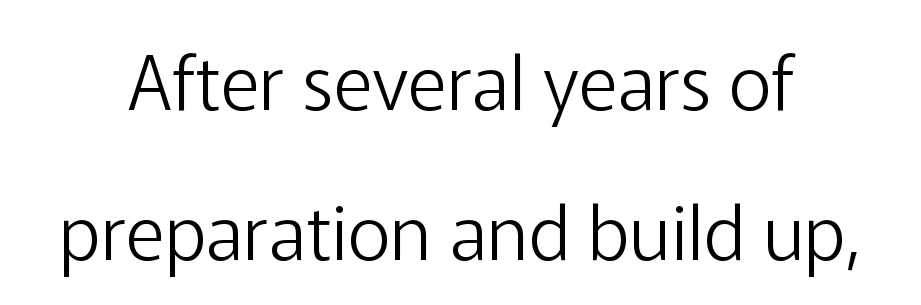
{"serif": "no", "italic": "no", "bold": "no", "weight": "light", "width": "normal", "stroke_contrast": "low", "x_height": "medium", "monospaced": "no", "underline": "no", "line_spacing": "loose", "line_spacing_ratio": 2.0, "letter_spacing": "normal", "letter_spacing_em": 0.0, "glyph_px": 75}
